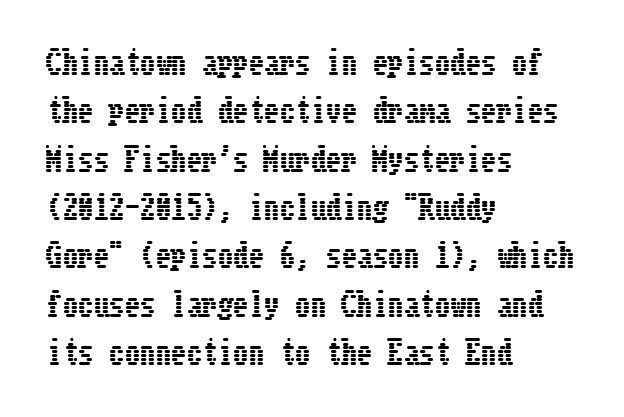
Q: Is the text italic (slanted)? A: No, it is upright.
Q: Is the text underlined? A: No.
Q: How is the paragraph aligned? A: Left-aligned.
Q: Is the spacing between letters normal or unusually wide? A: Normal.
Q: Is the spacing between lines tight, normal or loose? A: Normal.
Q: Width (condensed, normal, or wide)? A: Condensed.
Q: Stroke contrast? A: Low.
Q: x-height? A: Medium.
